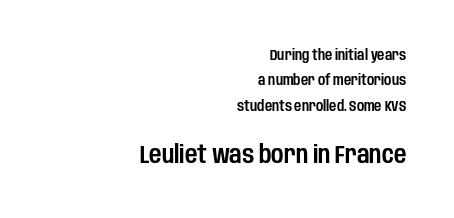
{"italic": "no", "underline": "no", "align": "right", "line_spacing_ratio": 1.81, "letter_spacing": "normal", "letter_spacing_em": 0.0, "larger_block": "second", "size_ratio": 1.71, "glyph_px": 24}
